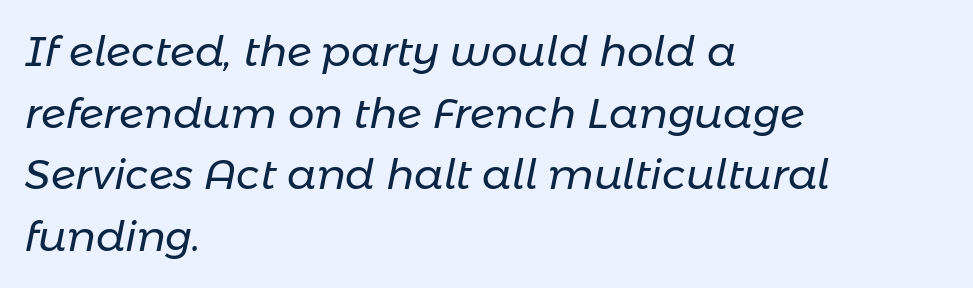
The strip under each line holds only bare page. Italic: yes, the glyphs are oblique. If you drew a ruler down the left edge, every line would touch it. The rows are spaced the way most documents space them. Does extra space separate the letters? No, they use regular spacing. This sample has the flowing, uneven cadence of proportional lettering.
